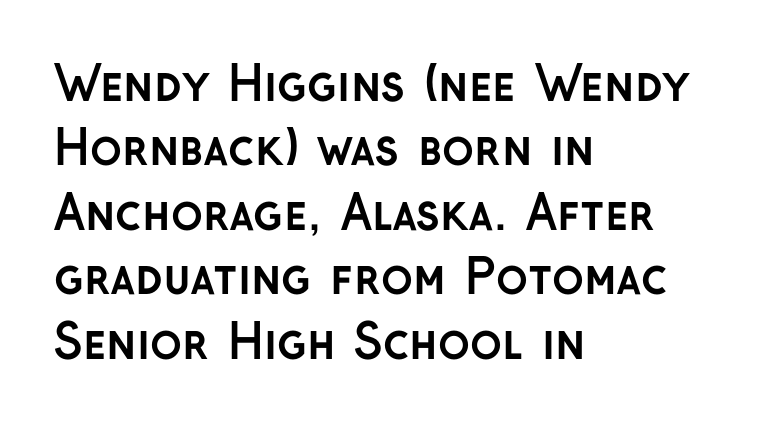
Summary of weight: heavy, a full bold. Unmarked baselines from the first word to the last. Looks like regular typesetting: each glyph gets only the width it needs. Alignment: flush left.
